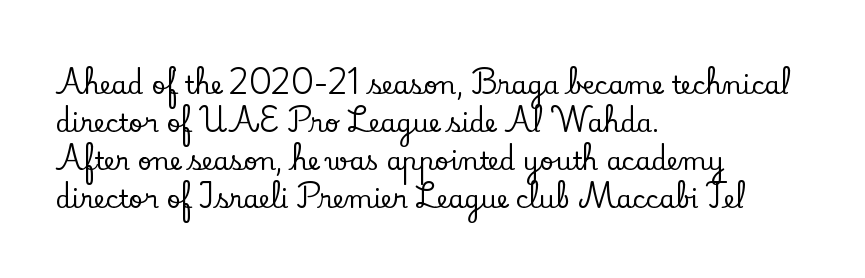
Q: Is the text italic (slanted)? A: No, it is upright.
Q: Is the text underlined? A: No.
Q: How is the paragraph aligned? A: Left-aligned.
Q: Is the spacing between letters normal or unusually wide? A: Normal.
Q: Is the spacing between lines tight, normal or loose? A: Normal.
